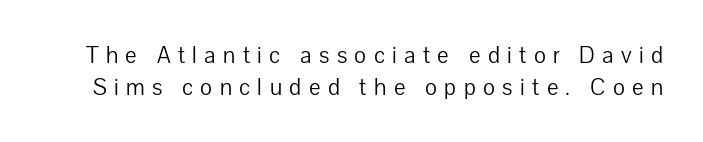
The image shows 23 px text type, upright; set normal line spacing (1.38x), unusually wide letter spacing (+0.32 em), not underlined.
